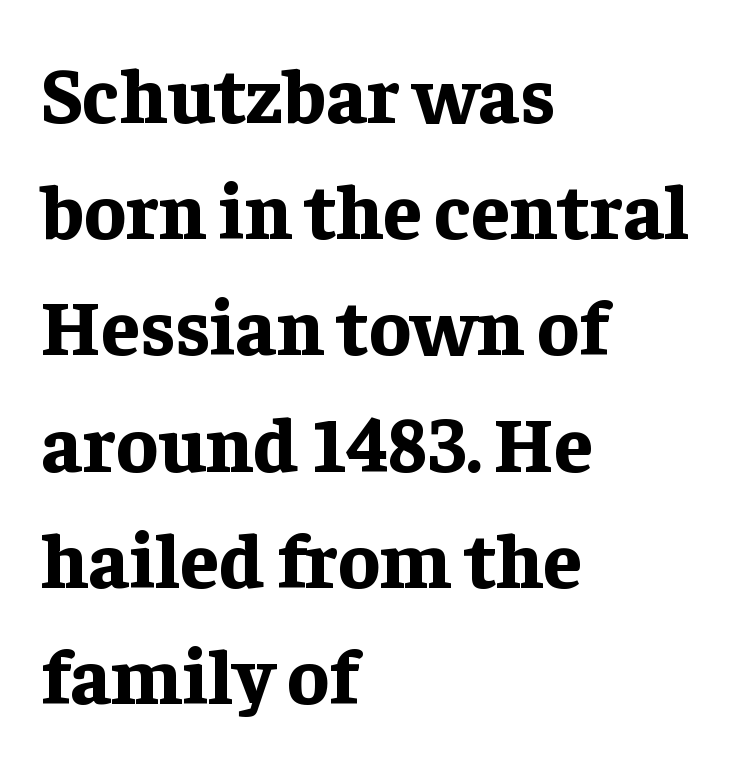
Q: Is the text bold? A: Yes.
Q: Is the text italic (slanted)? A: No, it is upright.
Q: Is the typeface a serif or a sans-serif typeface? A: Serif.
Q: Is the text underlined? A: No.
Q: How is the paragraph aligned? A: Left-aligned.
Q: Is the spacing between letters normal or unusually wide? A: Normal.
Q: Is the spacing between lines tight, normal or loose? A: Normal.
Q: Width (condensed, normal, or wide)? A: Normal.
Q: Stroke contrast? A: Low.
Q: x-height? A: Medium.
Q: Monospaced? A: No.
